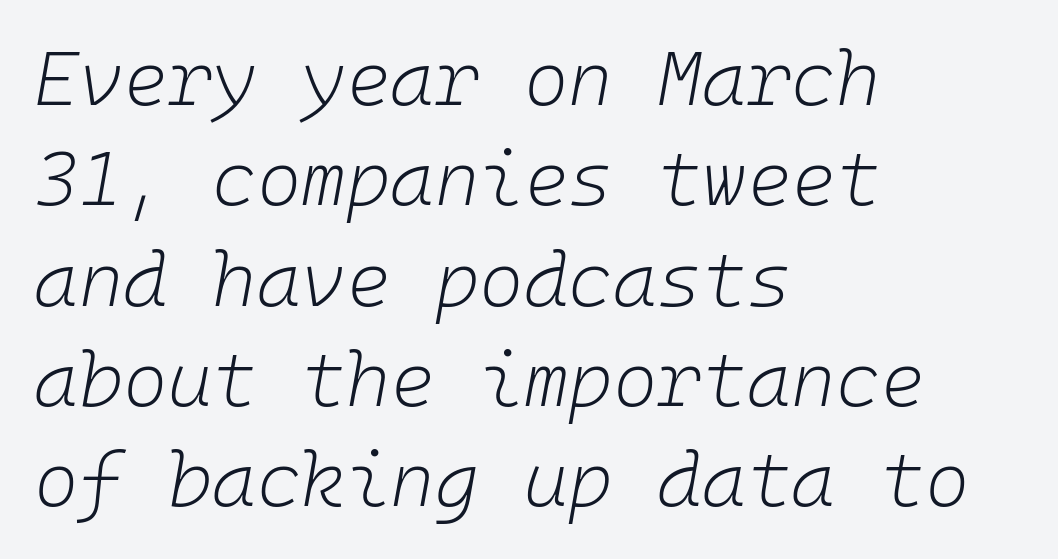
Just letters on the line, the space beneath them empty. Looks like terminal output: every glyph gets an equal slot. Here the glyphs are tracked normally, forming tight word shapes. Does the lettering tilt? It does — this is italic. No extra ink here — the face is not bold. Reading down the column, the eye jumps a familiar distance to each next line.
